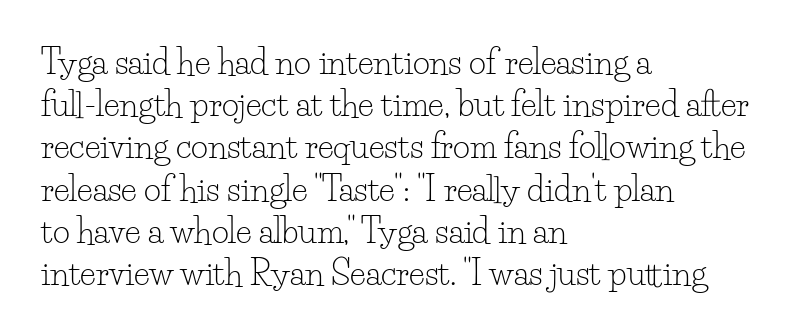
{"serif": "yes", "italic": "no", "bold": "no", "weight": "light", "width": "normal", "stroke_contrast": "low", "x_height": "small", "monospaced": "no", "underline": "no", "align": "left", "line_spacing": "normal", "line_spacing_ratio": 1.28, "letter_spacing": "normal", "letter_spacing_em": 0.0, "glyph_px": 33}
